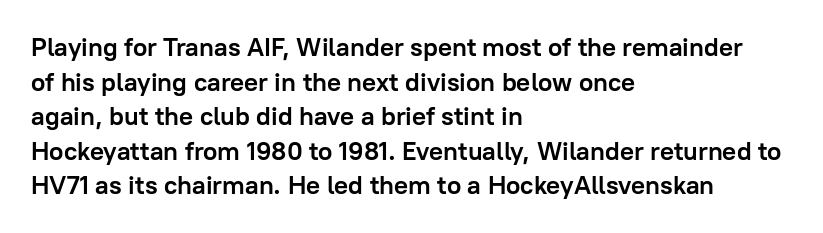
Do the letters lean? They stand straight. Standard letterfit; no display-style spreading of the glyphs. The strip under each line holds only bare page. The rendering anchors every line to the left-hand side. The glyphs have the mass of a bold cut. Quick note: interline space is typical.
